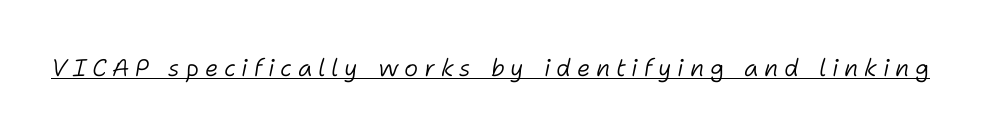
Q: Is the text bold? A: No.
Q: Is the text italic (slanted)? A: Yes, it leans right by about 11 degrees.
Q: Is the text underlined? A: Yes.
Q: Is the spacing between letters normal or unusually wide? A: Unusually wide.
